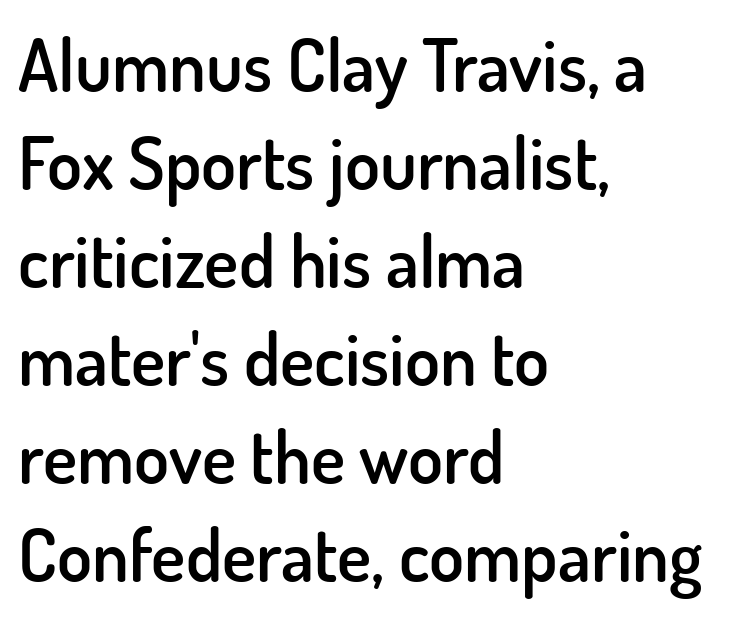
Nope, no serifs anywhere on these letters. This is the regular roman posture of the typeface. Successive baselines arrive at the customary interval. This sample is left-justified, so line endings fall wherever the words run out. Beneath every word, the page is bare.
